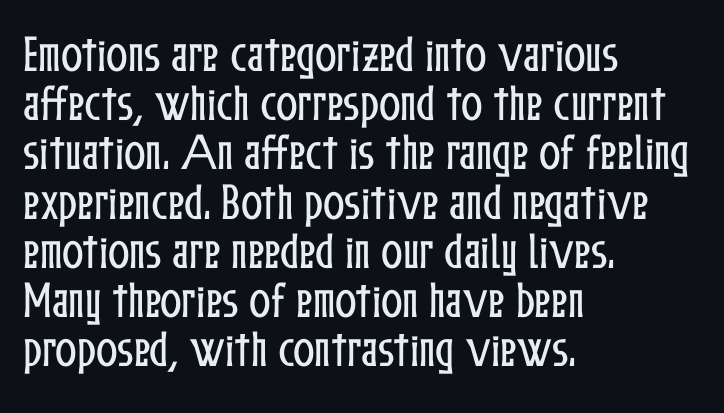
The image shows 40 px condensed type, upright; set left-aligned, line spacing 1.23x, normal letter spacing, not underlined; low stroke contrast and a medium x-height.
